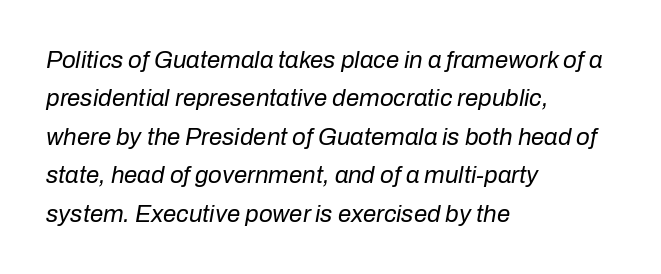
{"italic": "yes", "lean": "right", "slant_degrees": 10, "bold": "no", "underline": "no", "align": "left", "line_spacing": "normal", "line_spacing_ratio": 1.6, "letter_spacing": "normal", "letter_spacing_em": 0.0, "glyph_px": 24}
